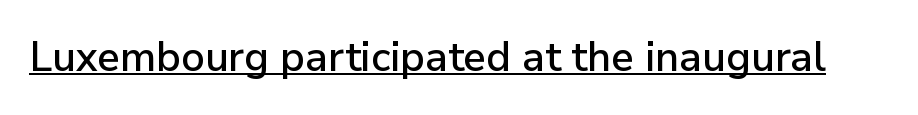
Q: Is the text italic (slanted)? A: No, it is upright.
Q: Is the typeface a serif or a sans-serif typeface? A: Sans-serif.
Q: Is the text underlined? A: Yes.
Q: Is the spacing between letters normal or unusually wide? A: Normal.
Q: Width (condensed, normal, or wide)? A: Normal.
Q: Stroke contrast? A: Low.
Q: x-height? A: Medium.
Q: Monospaced? A: No.
